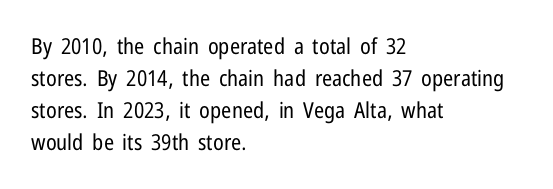
Q: Is the text bold? A: No.
Q: Is the text italic (slanted)? A: No, it is upright.
Q: Is the text underlined? A: No.
Q: How is the paragraph aligned? A: Left-aligned.
Q: Is the spacing between letters normal or unusually wide? A: Normal.
Q: Is the spacing between lines tight, normal or loose? A: Normal.
